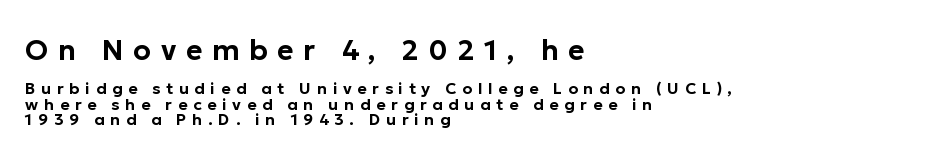
{"serif": "no", "italic": "no", "width": "normal", "stroke_contrast": "low", "x_height": "medium", "monospaced": "no", "underline": "no", "align": "left", "line_spacing": "tight", "line_spacing_ratio": 0.96, "letter_spacing": "wide", "letter_spacing_em": 0.35, "larger_block": "first", "size_ratio": 1.75, "glyph_px": 28}
